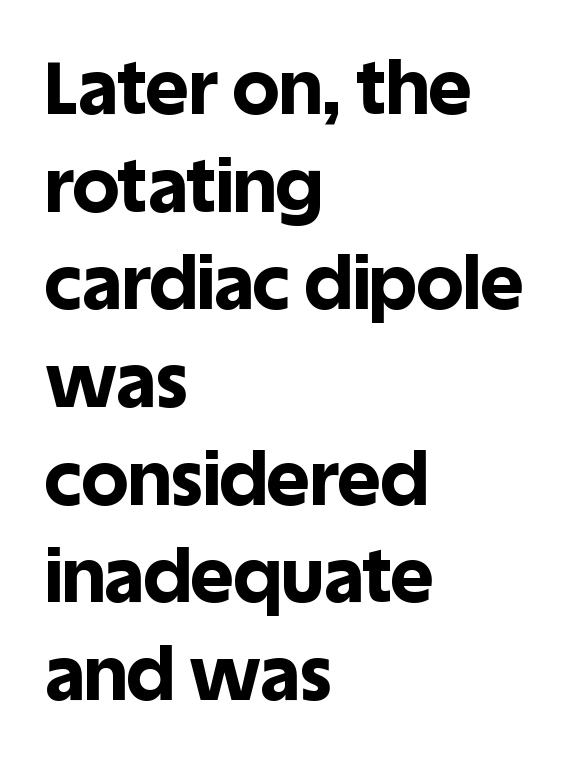
{"serif": "no", "italic": "no", "bold": "yes", "weight": "bold", "width": "normal", "x_height": "large", "monospaced": "no", "underline": "no", "align": "left", "line_spacing": "normal", "line_spacing_ratio": 1.32, "letter_spacing": "normal", "letter_spacing_em": 0.0, "glyph_px": 74}
